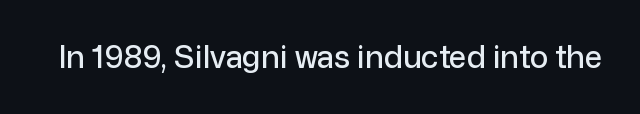
Q: Is the text italic (slanted)? A: No, it is upright.
Q: Is the typeface a serif or a sans-serif typeface? A: Sans-serif.
Q: Is the text underlined? A: No.
Q: Is the spacing between letters normal or unusually wide? A: Normal.
Q: Width (condensed, normal, or wide)? A: Normal.
Q: Stroke contrast? A: Low.
Q: x-height? A: Medium.
Q: Monospaced? A: No.
